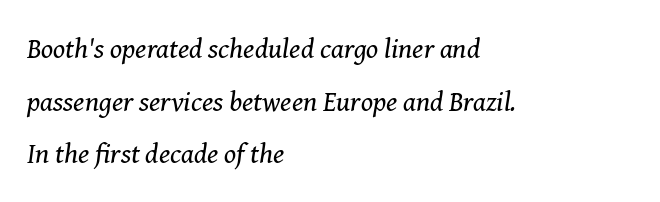
Q: Is the text bold? A: No.
Q: Is the text italic (slanted)? A: Yes, it leans right by about 8 degrees.
Q: Is the typeface a serif or a sans-serif typeface? A: Serif.
Q: Is the text underlined? A: No.
Q: How is the paragraph aligned? A: Left-aligned.
Q: Is the spacing between letters normal or unusually wide? A: Normal.
Q: Width (condensed, normal, or wide)? A: Normal.
Q: Stroke contrast? A: Medium.
Q: x-height? A: Medium.
Q: Monospaced? A: No.
